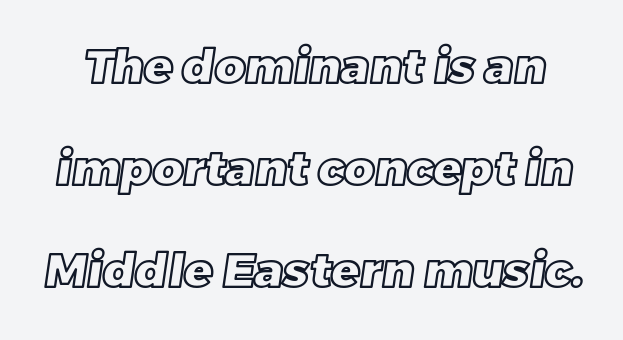
The image shows 47 px text type; set loose line spacing (2.17x), normal letter spacing, not underlined; a large x-height.
